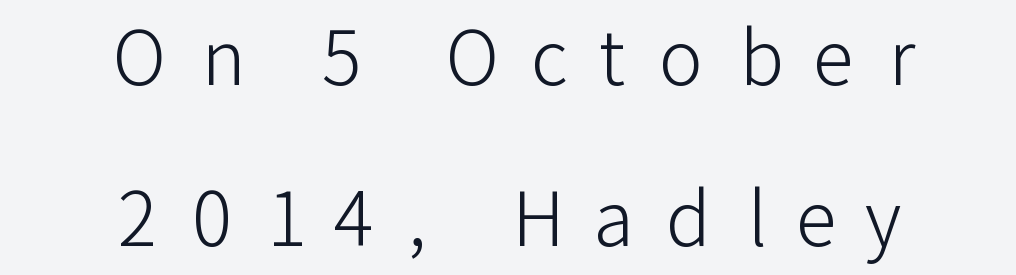
Q: Is the text bold? A: No.
Q: Is the text italic (slanted)? A: No, it is upright.
Q: Is the typeface a serif or a sans-serif typeface? A: Sans-serif.
Q: Is the text underlined? A: No.
Q: How is the paragraph aligned? A: Centered.
Q: Is the spacing between letters normal or unusually wide? A: Unusually wide.
Q: Is the spacing between lines tight, normal or loose? A: Loose.
Q: Width (condensed, normal, or wide)? A: Normal.
Q: Stroke contrast? A: Low.
Q: x-height? A: Medium.
Q: Monospaced? A: No.
